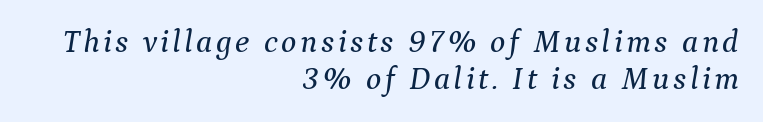
{"serif": "yes", "italic": "yes", "lean": "right", "slant_degrees": 9, "width": "normal", "stroke_contrast": "medium", "x_height": "medium", "monospaced": "no", "underline": "no", "align": "right", "line_spacing": "tight", "line_spacing_ratio": 1.15, "glyph_px": 32}
